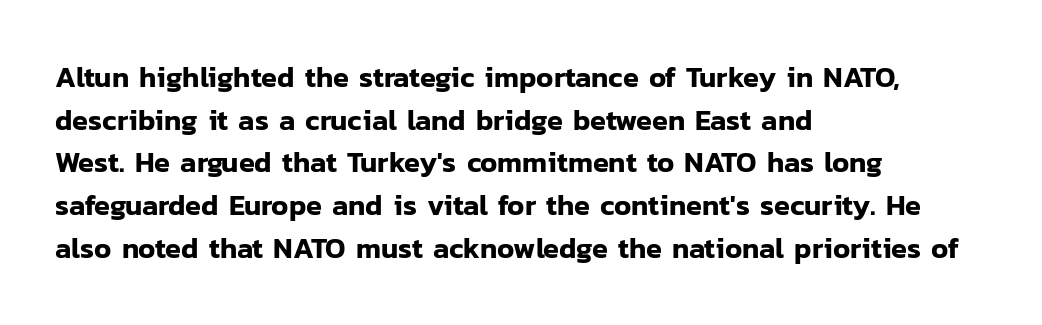
The image shows 29 px sans-serif type, upright; set left-aligned, normal line spacing (1.47x), normal letter spacing, not underlined; low stroke contrast and a medium x-height.
